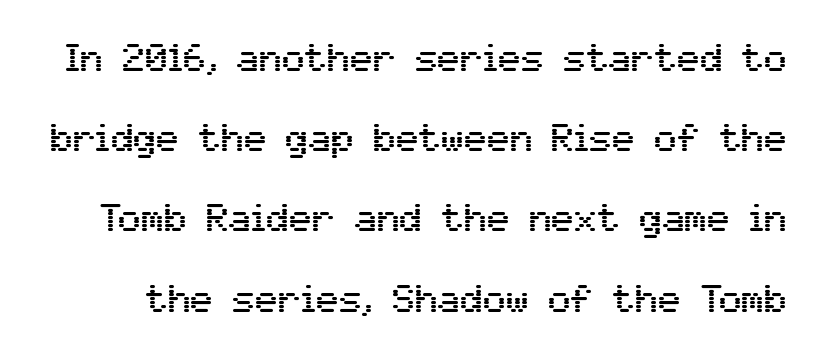
{"serif": "no", "italic": "no", "width": "normal", "stroke_contrast": "medium", "x_height": "medium", "monospaced": "no", "underline": "no", "line_spacing": "loose", "line_spacing_ratio": 2.11, "letter_spacing": "normal", "letter_spacing_em": 0.0, "glyph_px": 38}
